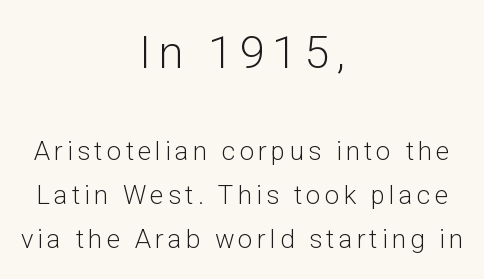
{"serif": "no", "italic": "no", "bold": "no", "weight": "light", "width": "normal", "stroke_contrast": "low", "x_height": "medium", "monospaced": "no", "underline": "no", "align": "center", "line_spacing": "normal", "line_spacing_ratio": 1.69, "larger_block": "first", "size_ratio": 1.73, "glyph_px": 45}
